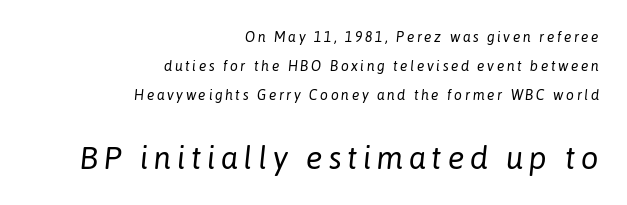
Q: Is the text bold? A: No.
Q: Is the text italic (slanted)? A: Yes, it leans right by about 6 degrees.
Q: Is the text underlined? A: No.
Q: How is the paragraph aligned? A: Right-aligned.
Q: Is the spacing between lines tight, normal or loose? A: Loose.
Q: Which block of text is set in a larger size, the first (top) or the second (bottom)? A: The second (bottom) one.
Q: Width (condensed, normal, or wide)? A: Normal.
Q: Stroke contrast? A: Low.
Q: x-height? A: Medium.
Q: Monospaced? A: No.
